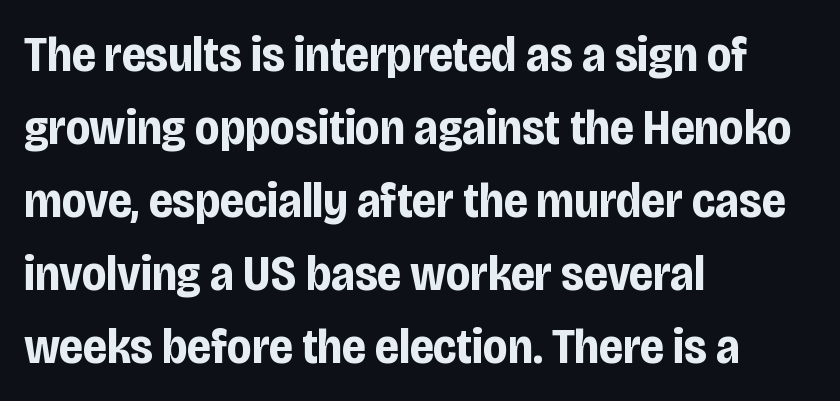
Honestly, the row spacing looks completely unremarkable. Is the letter spacing exaggerated? No — it looks like the ordinary default. The lines in this sample share a left origin and differ only in where they stop. Characters remain perfectly vertical along every line.
